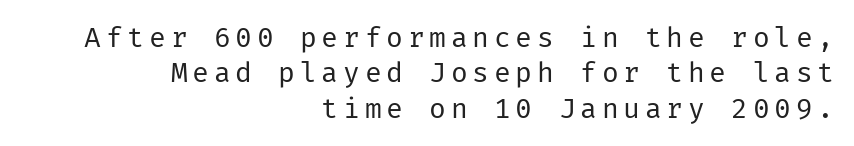
The space beneath each line is pristine and unruled. Is the block centered? No — it sits flush against the right margin. The space between consecutive lines is moderate. The rendering shows plain stroke endings on the letterforms — a sans-serif design. A roman cut, with each character standing at attention.
